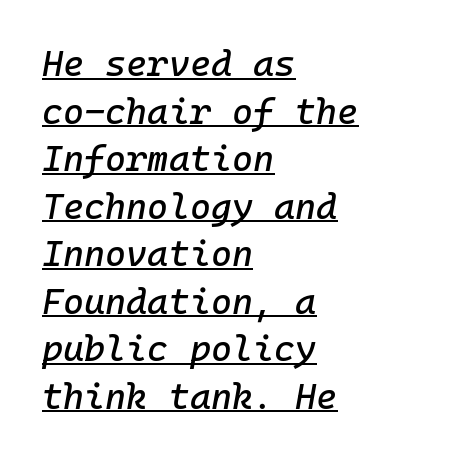
The image shows 36 px text type, italic (leaning right); set left-aligned, normal line spacing (1.32x), normal letter spacing, underlined; low stroke contrast and a medium x-height.
